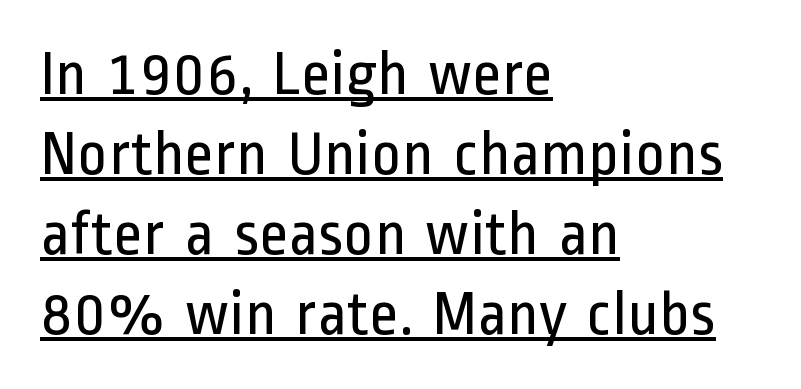
Each letter keeps its own natural width here, so spacing adapts to shape. Caption: lettering with a line underneath. It's the straight-up-and-down kind of type. Stroke mass is kept to a normal reading level or below. Letter spacing: default.
